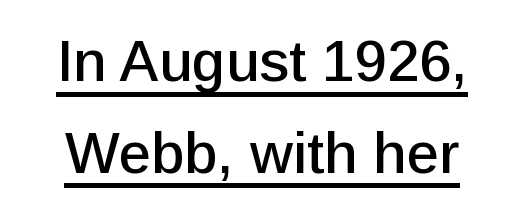
{"serif": "no", "italic": "no", "width": "normal", "stroke_contrast": "low", "x_height": "medium", "monospaced": "no", "underline": "yes", "line_spacing": "normal", "line_spacing_ratio": 1.58, "letter_spacing": "normal", "letter_spacing_em": 0.0, "glyph_px": 58}
